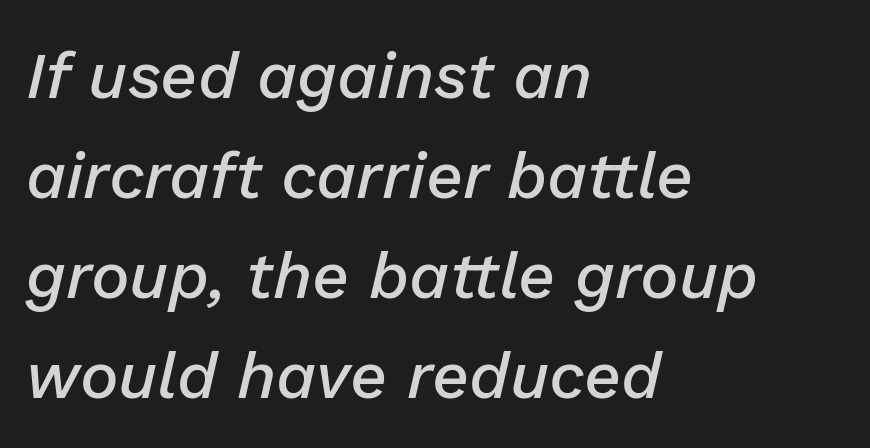
The passage shown is typed in a proportional face where columns would drift. Emphasis by weight is partial: semibold. Standard letterfit; no display-style spreading of the glyphs. Posture: slanted.
